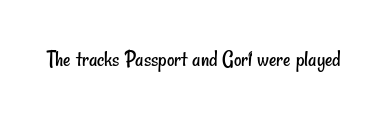
Q: Is the text bold? A: No.
Q: Is the text underlined? A: No.
Q: Is the spacing between letters normal or unusually wide? A: Normal.
